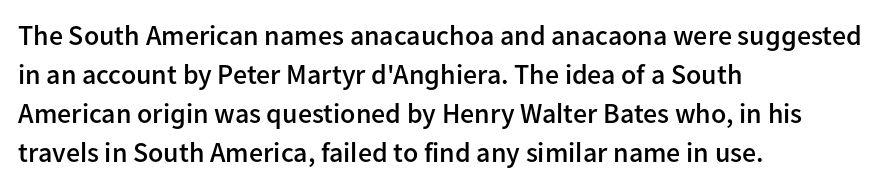
Q: Is the text bold? A: Semi-bold.
Q: Is the text italic (slanted)? A: No, it is upright.
Q: Is the typeface a serif or a sans-serif typeface? A: Sans-serif.
Q: Is the text underlined? A: No.
Q: How is the paragraph aligned? A: Left-aligned.
Q: Is the spacing between letters normal or unusually wide? A: Normal.
Q: Is the spacing between lines tight, normal or loose? A: Normal.
Q: Width (condensed, normal, or wide)? A: Normal.
Q: Stroke contrast? A: Low.
Q: x-height? A: Medium.
Q: Monospaced? A: No.
